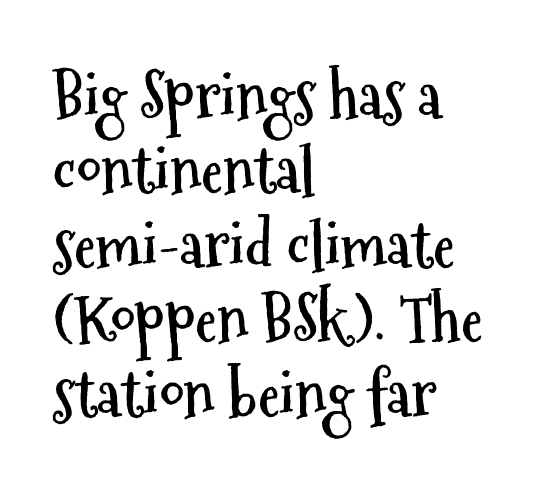
The image shows 62 px semibold, condensed sans-serif type, upright; set left-aligned, line spacing 1.2x, normal letter spacing, not underlined; medium stroke contrast and a medium x-height.
